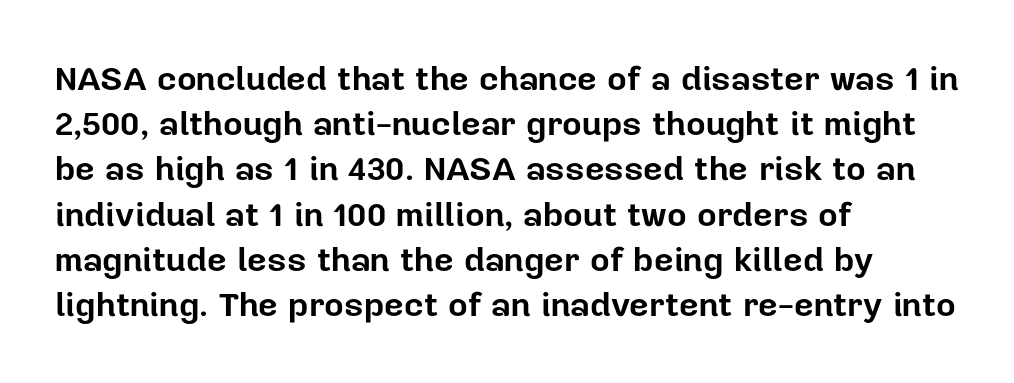
When letters stand straight like this, we call the style roman or upright. Horizontally, the lines are justified to the leading edge only. Spacing verdict: proportional, widths tailored to each character. The leading is moderate, giving the passage an even texture. On the weight axis this lands at bold, roughly 700. Look at the tracking — it's just the regular setting, nothing added.
